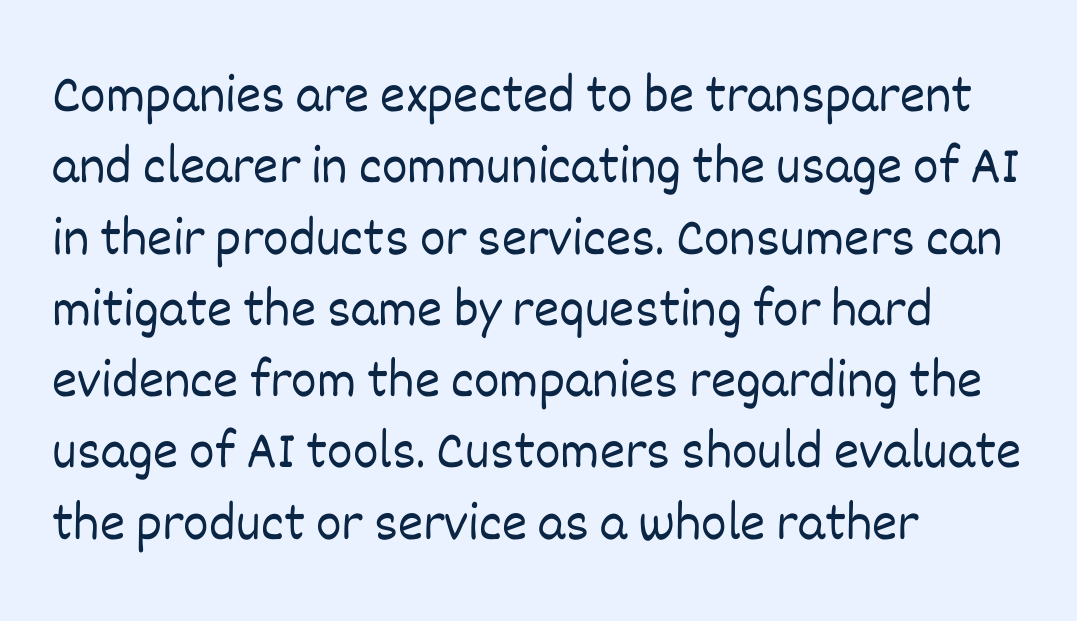
The image shows 54 px light type, upright; set left-aligned, normal line spacing (1.32x), normal letter spacing, not underlined; low stroke contrast and a large x-height.
